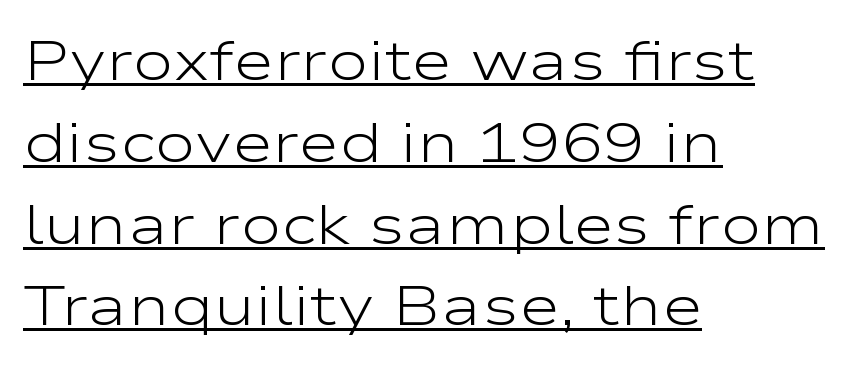
Q: Is the text bold? A: No.
Q: Is the text italic (slanted)? A: No, it is upright.
Q: Is the typeface a serif or a sans-serif typeface? A: Sans-serif.
Q: Is the text underlined? A: Yes.
Q: How is the paragraph aligned? A: Left-aligned.
Q: Is the spacing between letters normal or unusually wide? A: Normal.
Q: Is the spacing between lines tight, normal or loose? A: Normal.
Q: Width (condensed, normal, or wide)? A: Wide.
Q: Stroke contrast? A: Low.
Q: x-height? A: Medium.
Q: Monospaced? A: No.
